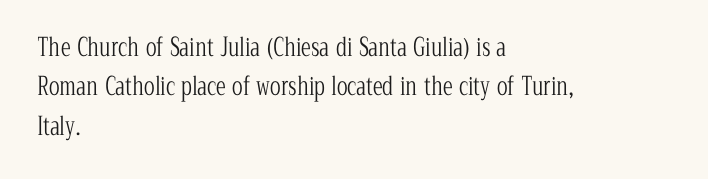
This block has exactly the height ordinary leading produces. Heft: none added — not bold. The face used here is rendered with its standard letterfit. Horizontally, the lines are justified to the leading edge only.
